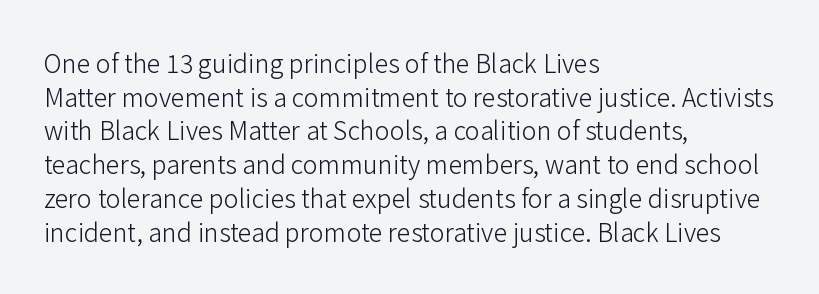
Honestly, there is no underline to notice here at all. When letters stand straight like this, we call the style roman or upright. The passage shown stacks its lines at a standard gap. Horizontal alignment here is leftward, the default for most running prose. Ink coverage per letter is moderate at most.
